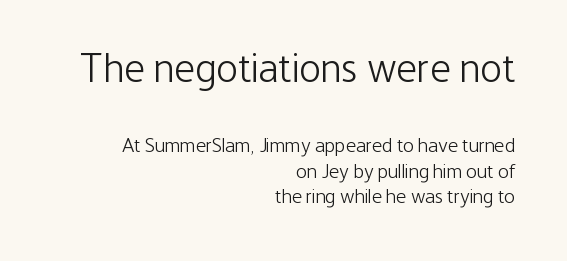
{"serif": "no", "italic": "no", "bold": "no", "weight": "light", "width": "condensed", "stroke_contrast": "low", "x_height": "medium", "monospaced": "no", "underline": "no", "align": "right", "line_spacing": "normal", "line_spacing_ratio": 1.28, "letter_spacing": "normal", "letter_spacing_em": 0.0, "larger_block": "first", "size_ratio": 2.05, "glyph_px": 41}
